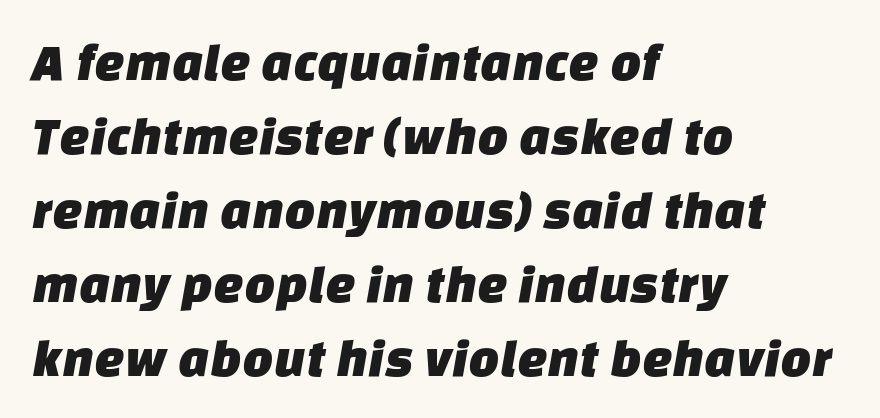
The image shows 54 px sans-serif type; set left-aligned, normal line spacing (1.37x), normal letter spacing, not underlined; low stroke contrast and a large x-height.
